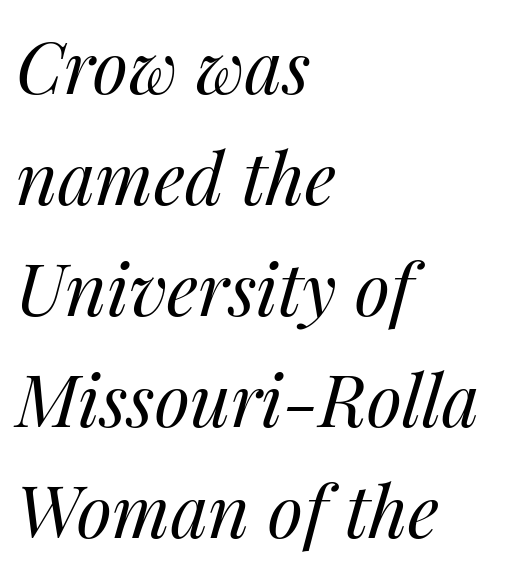
The image shows 72 px regular-weight type, italic (leaning right); set left-aligned, normal line spacing (1.54x), normal letter spacing, not underlined; medium stroke contrast and a medium x-height.
